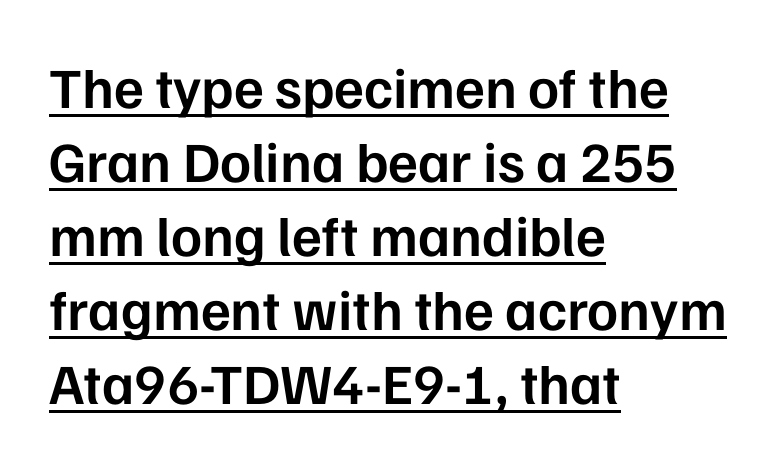
Visually the block forms a straight wall on the left and a jagged coastline on the right. Students, observe the line beneath the letters — that is underlining. Regarding leading, the lines here are spaced in the standard way. Font category for this specimen: sans-serif. Bold? Not quite — semibold, heavier than regular but stopping short.
